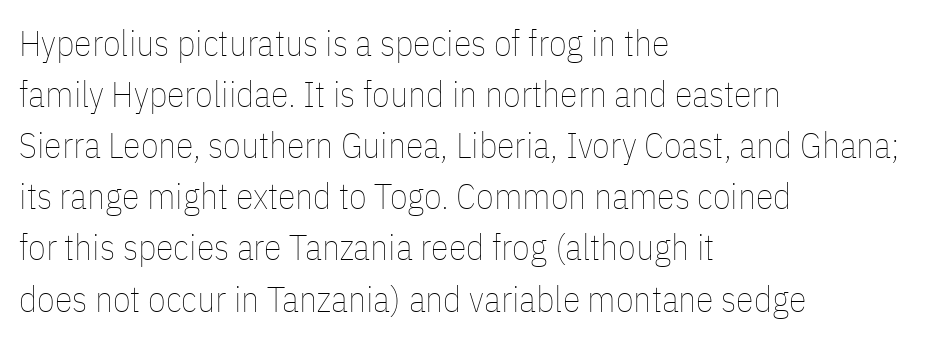
The image shows 36 px thin, condensed type, upright; set left-aligned, normal line spacing (1.42x), normal letter spacing, not underlined; low stroke contrast and a medium x-height.
